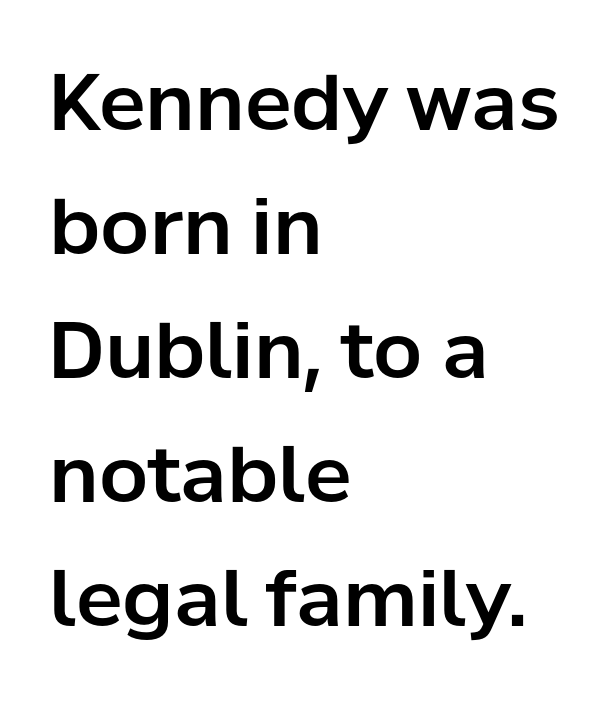
{"serif": "no", "italic": "no", "width": "normal", "stroke_contrast": "low", "x_height": "medium", "monospaced": "no", "underline": "no", "align": "left", "line_spacing": "normal", "line_spacing_ratio": 1.59, "letter_spacing": "normal", "letter_spacing_em": 0.0, "glyph_px": 78}
